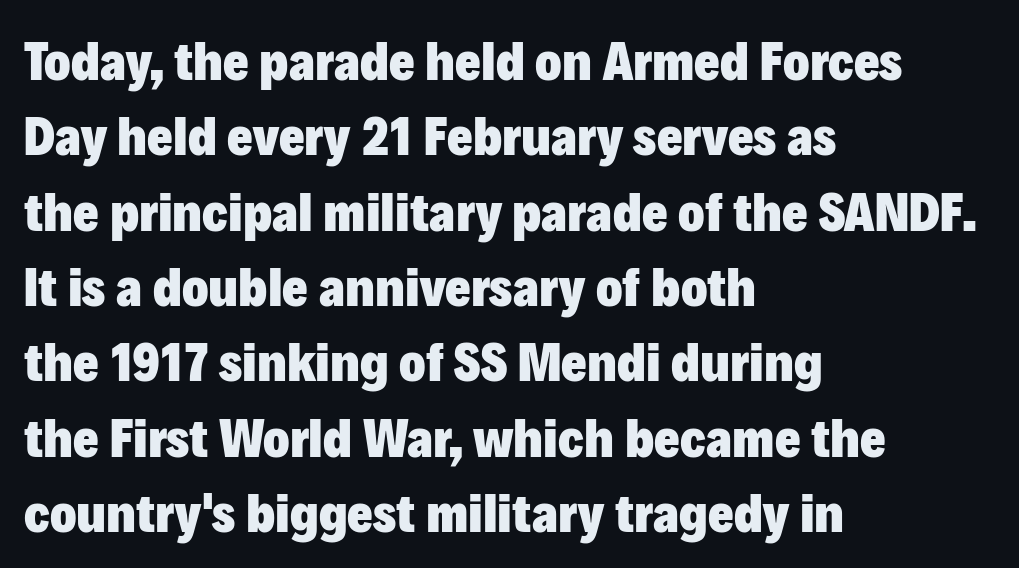
The image shows 55 px heavy sans-serif type, upright; set left-aligned, normal line spacing (1.37x), normal letter spacing, not underlined; low stroke contrast and a medium x-height.
